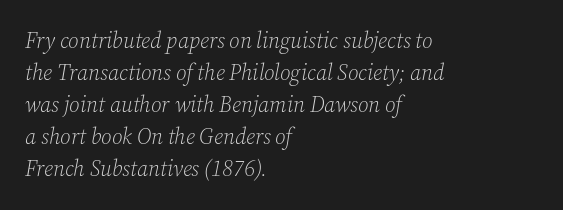
What stands out about the letter spacing? Nothing — it is the standard amount. The font's italic variant was chosen for this text. Each stroke keeps to a modest, everyday thickness or less. The rows are spaced the way most documents space them.
